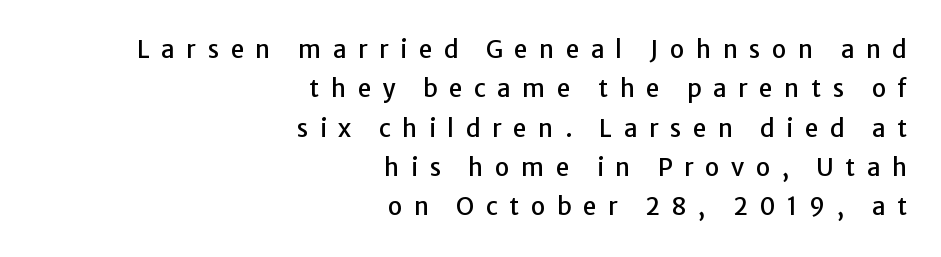
The image shows 24 px text type, upright; set right-aligned, normal line spacing (1.64x), unusually wide letter spacing (+0.48 em), not underlined.
